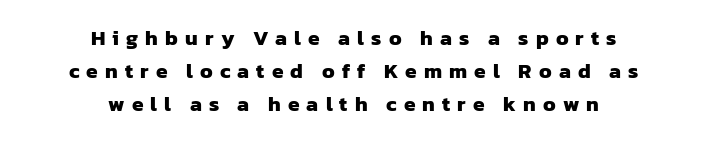
The image shows 21 px bold type; set centered, normal line spacing (1.56x), unusually wide letter spacing (+0.34 em), not underlined.
